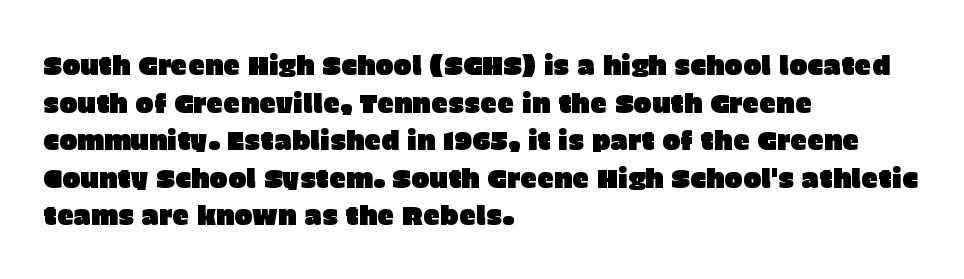
Q: Is the text italic (slanted)? A: No, it is upright.
Q: Is the text underlined? A: No.
Q: How is the paragraph aligned? A: Left-aligned.
Q: Is the spacing between letters normal or unusually wide? A: Normal.
Q: Is the spacing between lines tight, normal or loose? A: Normal.
